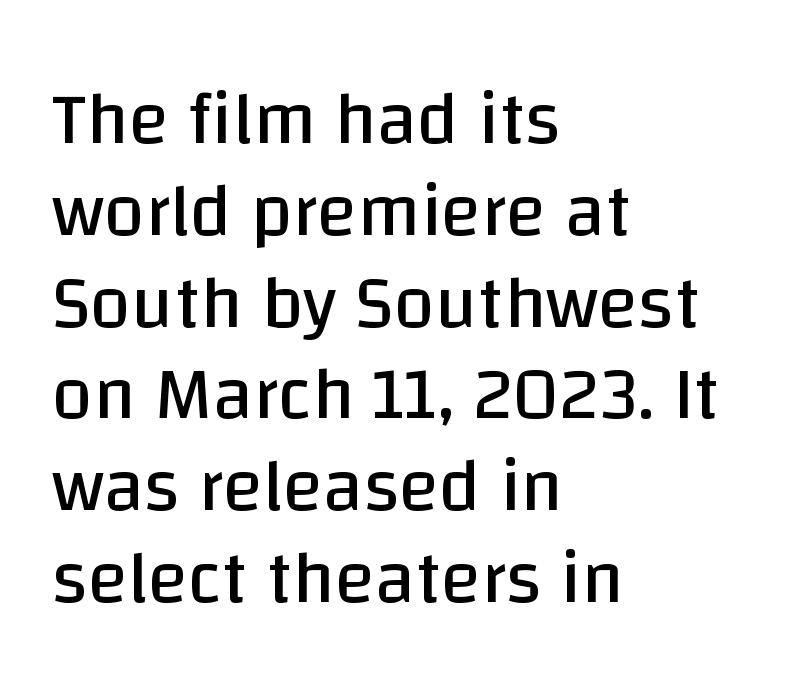
Q: Is the text bold? A: No.
Q: Is the text italic (slanted)? A: No, it is upright.
Q: Is the typeface a serif or a sans-serif typeface? A: Sans-serif.
Q: Is the text underlined? A: No.
Q: How is the paragraph aligned? A: Left-aligned.
Q: Is the spacing between letters normal or unusually wide? A: Normal.
Q: Width (condensed, normal, or wide)? A: Normal.
Q: Stroke contrast? A: Low.
Q: x-height? A: Large.
Q: Monospaced? A: No.
